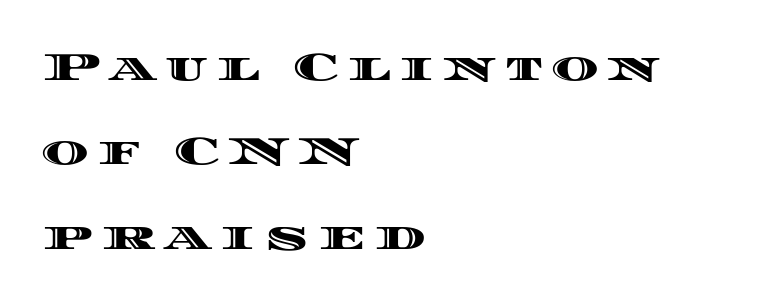
{"italic": "no", "width": "wide", "x_height": "large", "monospaced": "no", "underline": "no", "align": "left", "line_spacing": "loose", "line_spacing_ratio": 2.11, "letter_spacing": "wide", "letter_spacing_em": 0.22, "glyph_px": 40}
